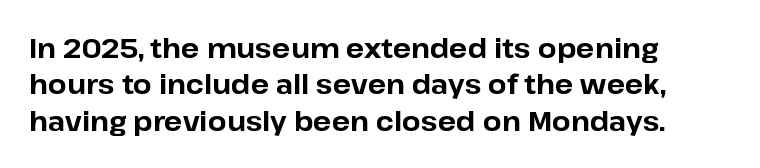
{"italic": "no", "bold": "yes", "underline": "no", "align": "left", "line_spacing": "normal", "line_spacing_ratio": 1.35, "letter_spacing": "normal", "letter_spacing_em": 0.0, "glyph_px": 27}
